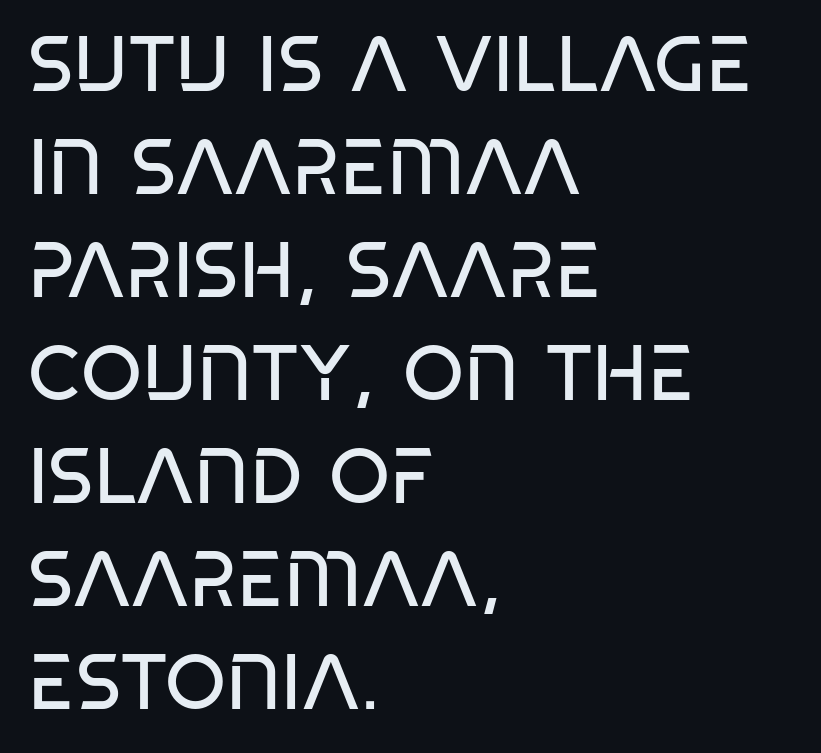
Q: Is the text bold? A: No.
Q: Is the text italic (slanted)? A: No, it is upright.
Q: Is the typeface a serif or a sans-serif typeface? A: Sans-serif.
Q: Is the text underlined? A: No.
Q: How is the paragraph aligned? A: Left-aligned.
Q: Is the spacing between letters normal or unusually wide? A: Normal.
Q: Is the spacing between lines tight, normal or loose? A: Normal.
Q: Width (condensed, normal, or wide)? A: Condensed.
Q: Stroke contrast? A: Low.
Q: x-height? A: Large.
Q: Monospaced? A: No.
